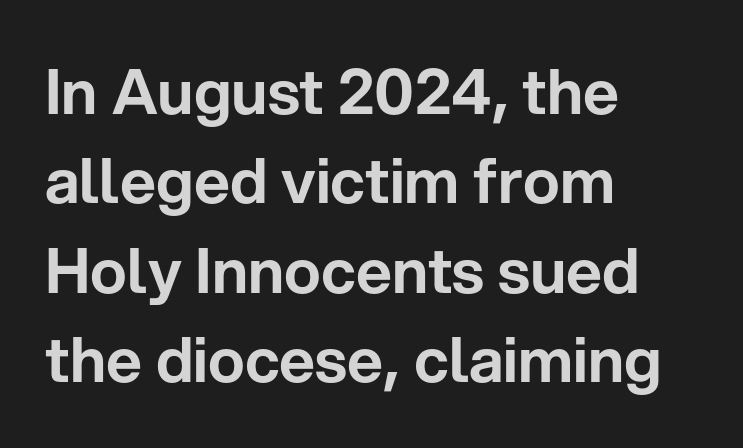
Q: Is the text italic (slanted)? A: No, it is upright.
Q: Is the typeface a serif or a sans-serif typeface? A: Sans-serif.
Q: Is the text underlined? A: No.
Q: How is the paragraph aligned? A: Left-aligned.
Q: Is the spacing between letters normal or unusually wide? A: Normal.
Q: Is the spacing between lines tight, normal or loose? A: Normal.
Q: Width (condensed, normal, or wide)? A: Normal.
Q: Stroke contrast? A: Low.
Q: x-height? A: Medium.
Q: Monospaced? A: No.
